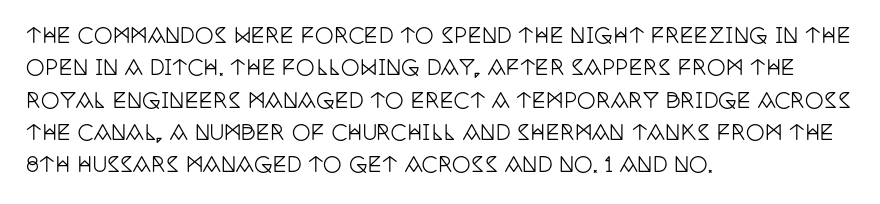
{"italic": "no", "underline": "no", "align": "left", "line_spacing": "normal", "line_spacing_ratio": 1.54, "letter_spacing": "normal", "letter_spacing_em": 0.0, "glyph_px": 21}
